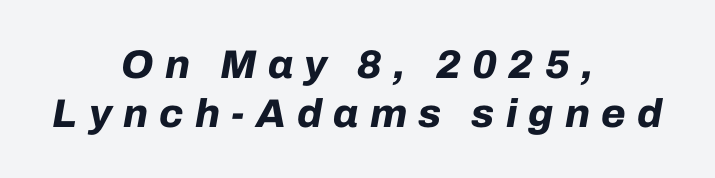
Q: Is the text bold? A: Yes.
Q: Is the text italic (slanted)? A: Yes, it leans right by about 10 degrees.
Q: Is the text underlined? A: No.
Q: How is the paragraph aligned? A: Centered.
Q: Is the spacing between letters normal or unusually wide? A: Unusually wide.
Q: Width (condensed, normal, or wide)? A: Normal.
Q: Stroke contrast? A: Low.
Q: x-height? A: Medium.
Q: Monospaced? A: No.
